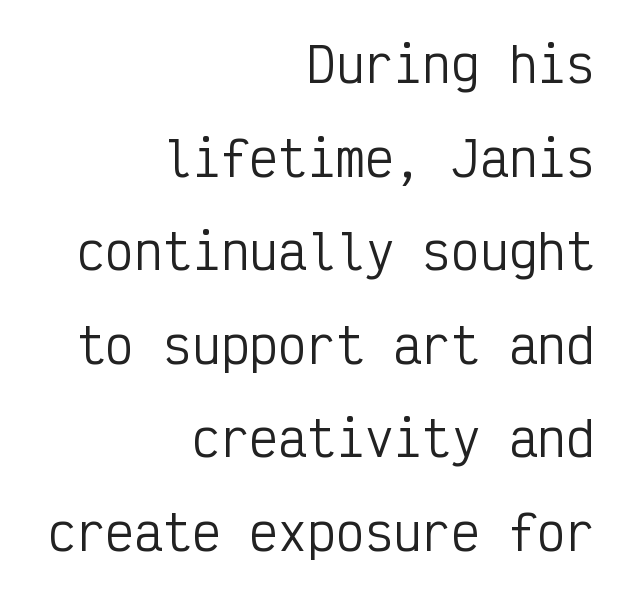
{"serif": "no", "italic": "no", "bold": "no", "weight": "regular", "width": "condensed", "stroke_contrast": "low", "x_height": "medium", "monospaced": "yes", "underline": "no", "align": "right", "line_spacing": "loose", "line_spacing_ratio": 1.95, "letter_spacing": "normal", "letter_spacing_em": 0.0, "glyph_px": 48}
